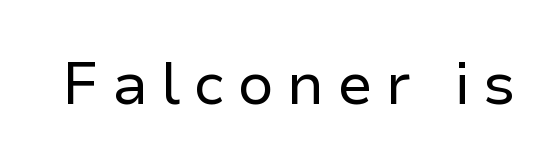
Q: Is the text bold? A: No.
Q: Is the text italic (slanted)? A: No, it is upright.
Q: Is the typeface a serif or a sans-serif typeface? A: Sans-serif.
Q: Is the text underlined? A: No.
Q: Is the spacing between letters normal or unusually wide? A: Unusually wide.
Q: Width (condensed, normal, or wide)? A: Normal.
Q: Stroke contrast? A: Low.
Q: x-height? A: Medium.
Q: Monospaced? A: No.
